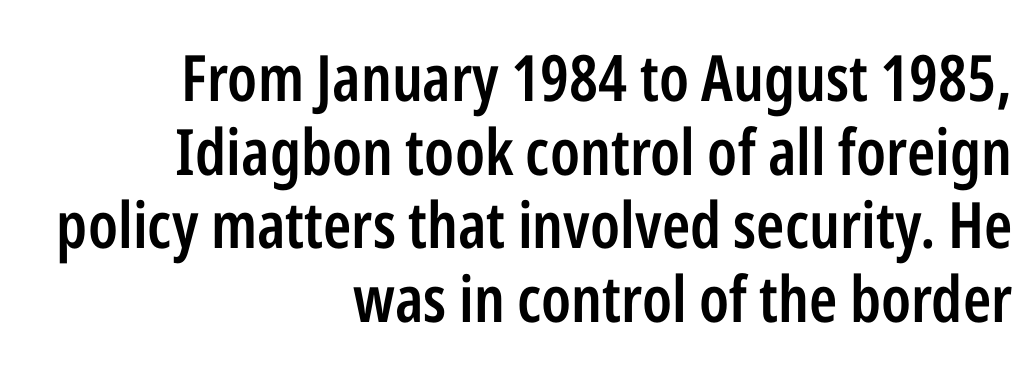
The image shows 64 px semibold, condensed sans-serif type, upright; set right-aligned, tight line spacing (1.15x), normal letter spacing, not underlined; low stroke contrast and a medium x-height.
